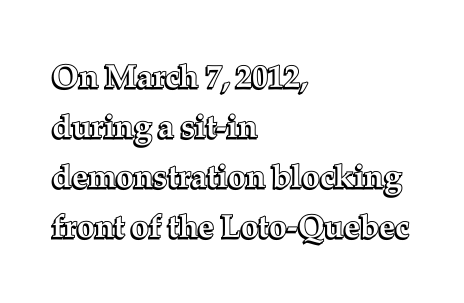
Q: Is the text italic (slanted)? A: No, it is upright.
Q: Is the text underlined? A: No.
Q: How is the paragraph aligned? A: Left-aligned.
Q: Is the spacing between letters normal or unusually wide? A: Normal.
Q: Is the spacing between lines tight, normal or loose? A: Normal.
Q: Width (condensed, normal, or wide)? A: Normal.
Q: x-height? A: Medium.
Q: Monospaced? A: No.
